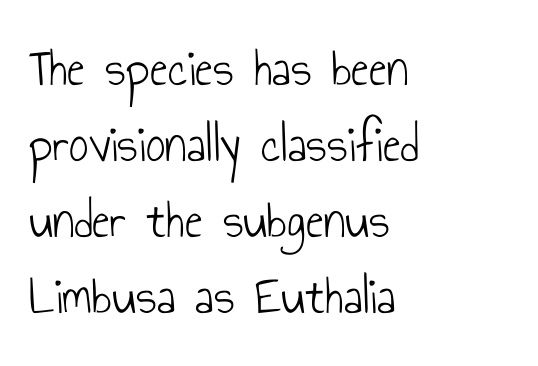
Spacing verdict: proportional, widths tailored to each character. Baseline-to-baseline distance is the conventional proportion of letter height. Does extra space separate the letters? No, they use regular spacing. This sample uses a sans-serif face.
